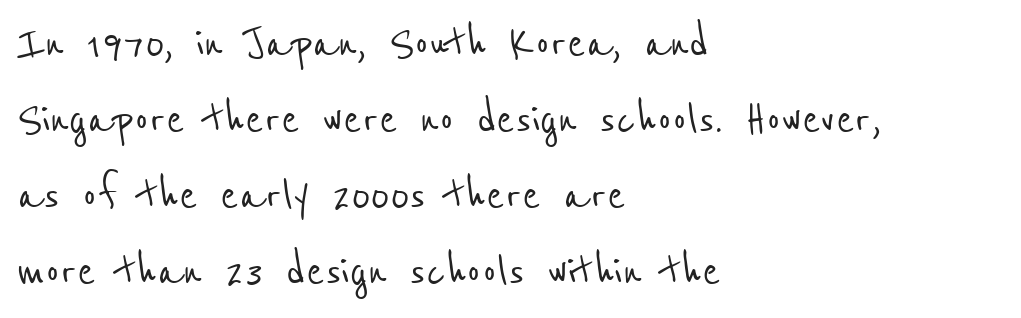
{"serif": "no", "width": "condensed", "stroke_contrast": "low", "x_height": "medium", "monospaced": "no", "underline": "no", "align": "left", "line_spacing": "normal", "line_spacing_ratio": 1.41, "letter_spacing": "normal", "letter_spacing_em": 0.0, "glyph_px": 54}
